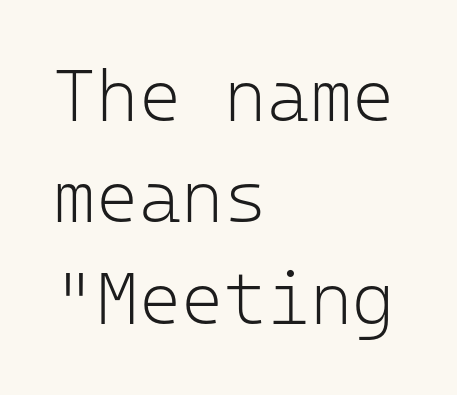
The image shows 73 px light sans-serif type, upright, monospaced; set left-aligned, normal line spacing (1.39x), normal letter spacing, not underlined; low stroke contrast and a medium x-height.
